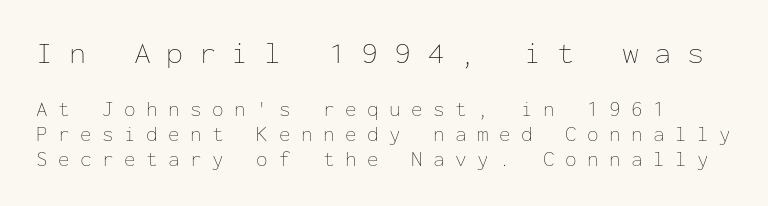
The image shows 31 px thin type, upright, monospaced; set line spacing 1.18x, unusually wide letter spacing (+0.5 em), not underlined; the first (top) block is 1.48x larger; low stroke contrast and a medium x-height.
